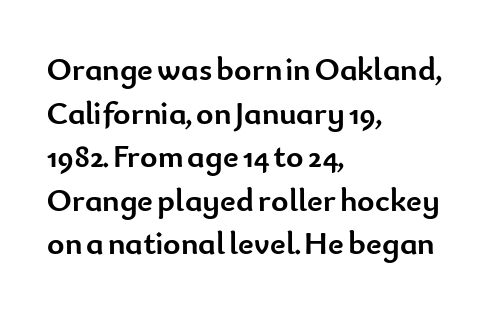
{"serif": "no", "italic": "no", "bold": "yes", "weight": "semibold", "width": "normal", "stroke_contrast": "low", "x_height": "small", "monospaced": "no", "underline": "no", "align": "left", "line_spacing": "normal", "line_spacing_ratio": 1.32, "letter_spacing": "normal", "letter_spacing_em": 0.0, "glyph_px": 33}
